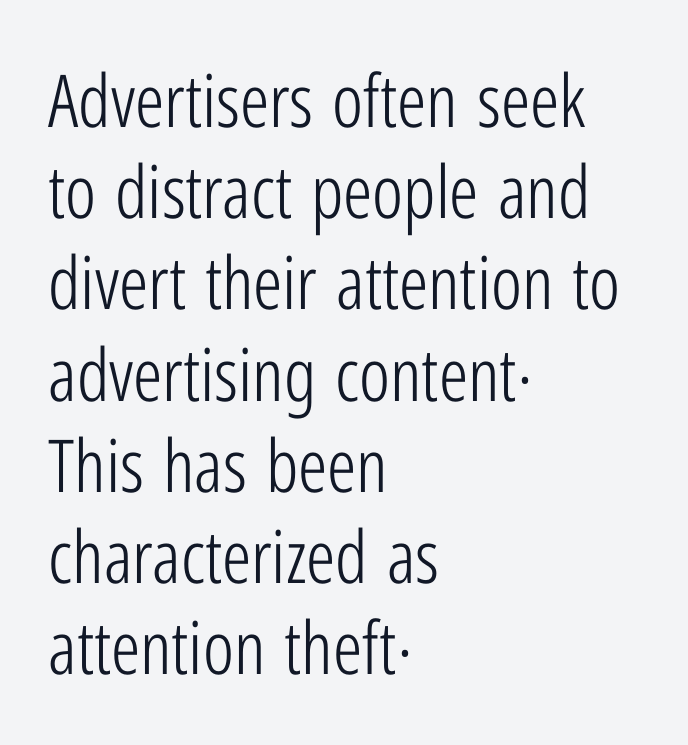
The image shows 73 px light, condensed sans-serif type, upright; set left-aligned, normal line spacing (1.25x), normal letter spacing, not underlined; low stroke contrast and a medium x-height.
